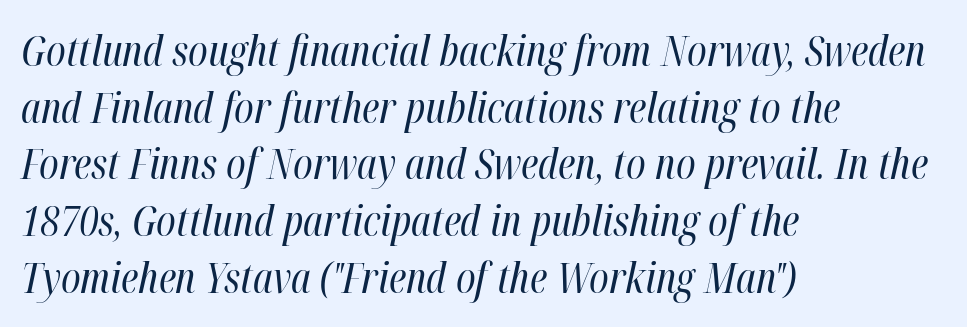
{"italic": "yes", "lean": "right", "slant_degrees": 12, "bold": "no", "weight": "regular", "width": "condensed", "stroke_contrast": "high", "x_height": "medium", "monospaced": "no", "underline": "no", "align": "left", "line_spacing": "normal", "line_spacing_ratio": 1.35, "letter_spacing": "normal", "letter_spacing_em": 0.0, "glyph_px": 42}
